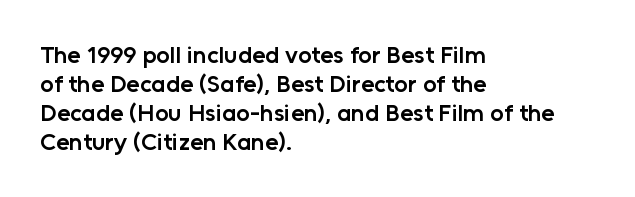
The image shows 24 px text type, upright; set left-aligned, line spacing 1.21x, normal letter spacing, not underlined.
